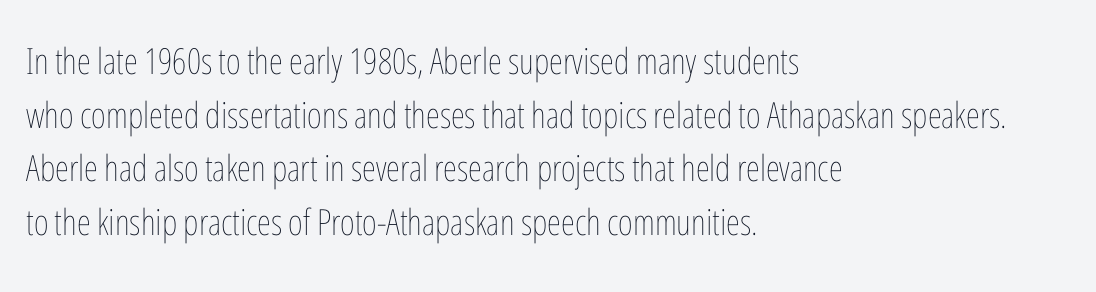
Q: Is the text bold? A: No.
Q: Is the text italic (slanted)? A: No, it is upright.
Q: Is the text underlined? A: No.
Q: How is the paragraph aligned? A: Left-aligned.
Q: Is the spacing between letters normal or unusually wide? A: Normal.
Q: Is the spacing between lines tight, normal or loose? A: Normal.
Q: Width (condensed, normal, or wide)? A: Condensed.
Q: Stroke contrast? A: Low.
Q: x-height? A: Medium.
Q: Monospaced? A: No.
